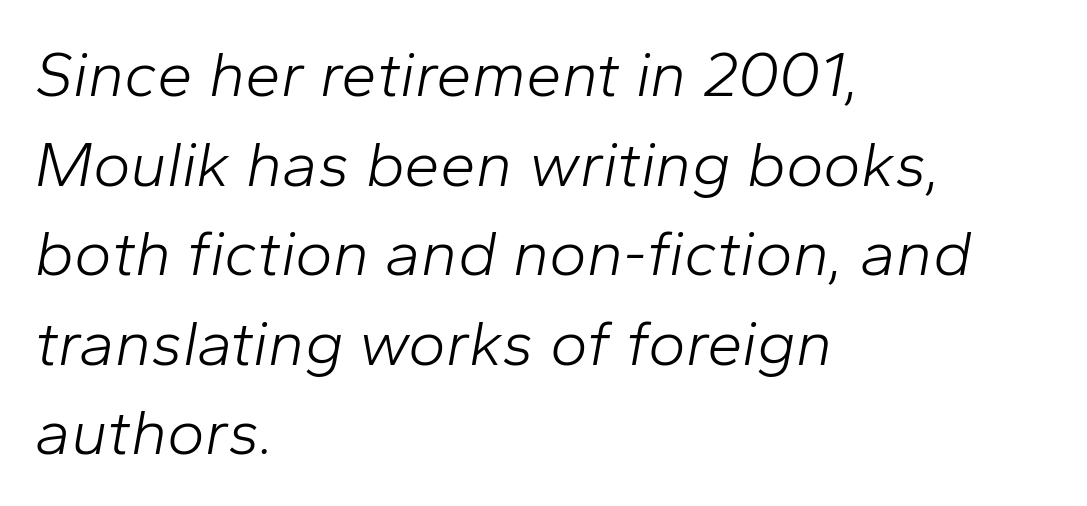
Ink coverage per letter is moderate at most. Tracking value appears to be zero — textbook default spacing. No word sits above an underline. In terms of leading, this rendering sits right in the middle. There's an unmistakable incline to the writing here. One-word summary of the alignment: left.
